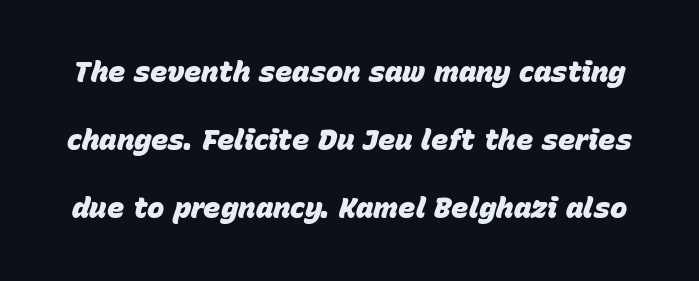
Q: Is the text bold? A: Yes.
Q: Is the text italic (slanted)? A: Yes, it leans right by about 15 degrees.
Q: Is the text underlined? A: No.
Q: Is the spacing between letters normal or unusually wide? A: Normal.
Q: Is the spacing between lines tight, normal or loose? A: Loose.
Q: Width (condensed, normal, or wide)? A: Normal.
Q: Stroke contrast? A: Low.
Q: x-height? A: Large.
Q: Monospaced? A: No.
